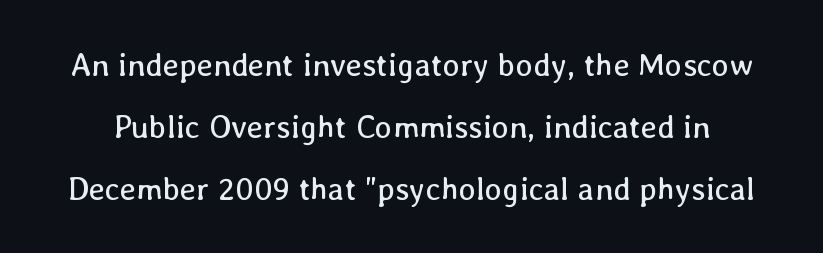
{"italic": "no", "bold": "no", "weight": "regular", "width": "normal", "stroke_contrast": "low", "x_height": "medium", "monospaced": "no", "underline": "no", "line_spacing": "loose", "line_spacing_ratio": 1.93, "letter_spacing": "normal", "letter_spacing_em": 0.0, "glyph_px": 32}
